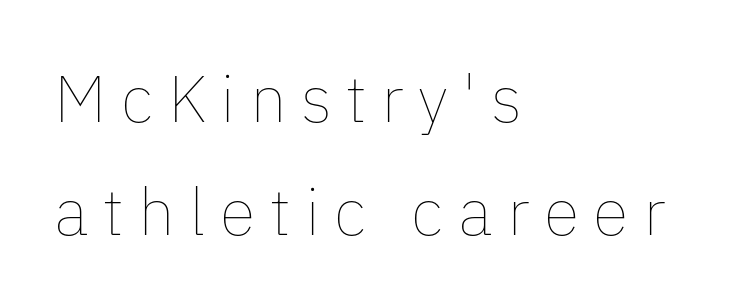
{"italic": "no", "bold": "no", "weight": "thin", "width": "normal", "stroke_contrast": "low", "x_height": "medium", "monospaced": "no", "underline": "no", "align": "left", "line_spacing_ratio": 1.71, "letter_spacing": "wide", "letter_spacing_em": 0.22, "glyph_px": 66}
